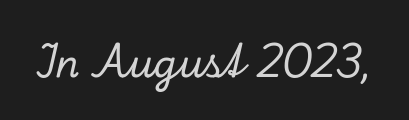
The image shows 38 px serif type, italic (leaning right); set normal letter spacing, not underlined; low stroke contrast and a small x-height.
